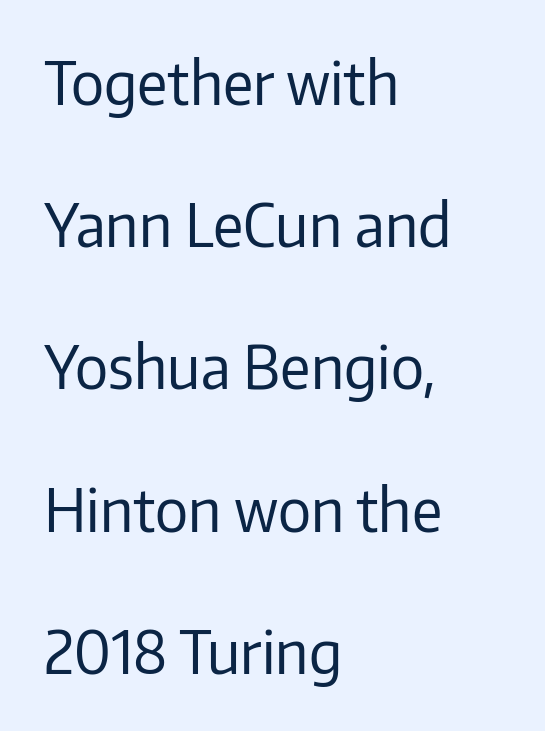
{"serif": "no", "italic": "no", "bold": "no", "weight": "regular", "width": "normal", "stroke_contrast": "low", "x_height": "medium", "monospaced": "no", "underline": "no", "align": "left", "line_spacing": "loose", "line_spacing_ratio": 2.41, "letter_spacing": "normal", "letter_spacing_em": 0.0, "glyph_px": 59}
